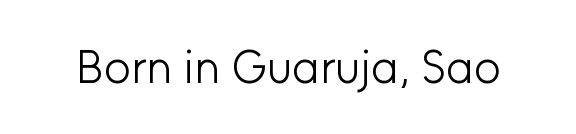
The letters advance in unequal steps, a hallmark of proportional type. Weight: regular or lighter. To sum up the face: it is a sans, with no serifs. Honestly, the letter spacing is just normal — you wouldn't notice it.
